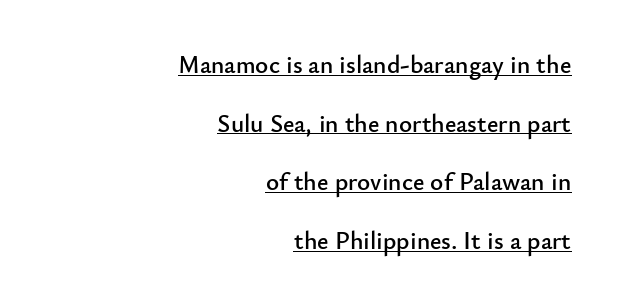
Honestly, the rows look like they've been pulled way apart. Posture: straight, roman, zero tilt. The rag falls on the left side of this text block. Glance below the letters and you will spot a drawn line. The line texture is even and compact thanks to regular tracking.
